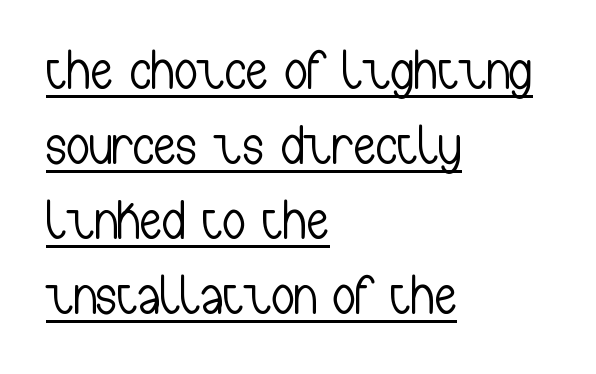
{"serif": "no", "italic": "no", "bold": "no", "weight": "light", "width": "condensed", "stroke_contrast": "low", "x_height": "medium", "monospaced": "no", "underline": "yes", "align": "left", "line_spacing": "normal", "line_spacing_ratio": 1.34, "letter_spacing": "normal", "letter_spacing_em": 0.0, "glyph_px": 56}
